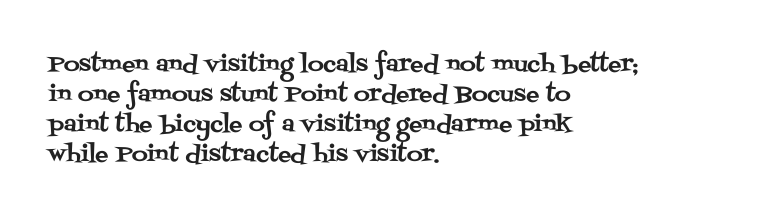
Q: Is the text italic (slanted)? A: No, it is upright.
Q: Is the text underlined? A: No.
Q: How is the paragraph aligned? A: Left-aligned.
Q: Is the spacing between letters normal or unusually wide? A: Normal.
Q: Is the spacing between lines tight, normal or loose? A: Normal.
